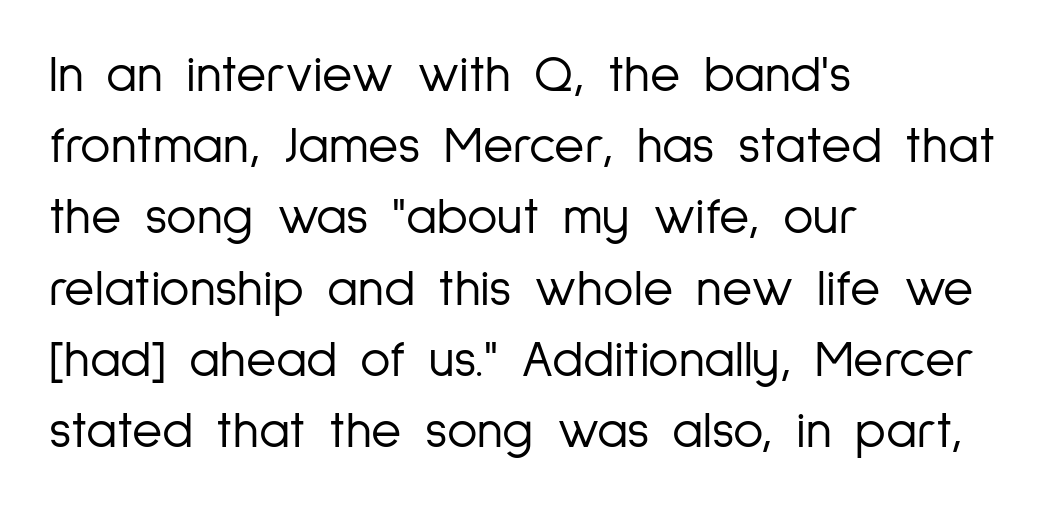
The image shows 52 px light, condensed sans-serif type, upright; set left-aligned, normal line spacing (1.37x), normal letter spacing, not underlined; low stroke contrast and a medium x-height.
